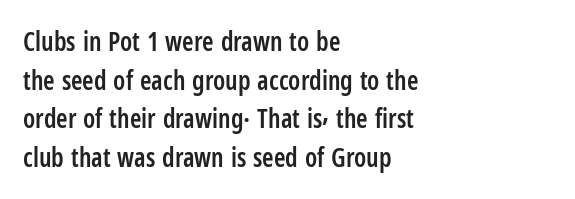
What stands out about the letter spacing? Nothing — it is the standard amount. Where is the straight margin? On the left. The glyphs are unaccompanied by any horizontal stroke below them. Is there any slant? The stems are plumb. The leading is moderate, giving the passage an even texture.
